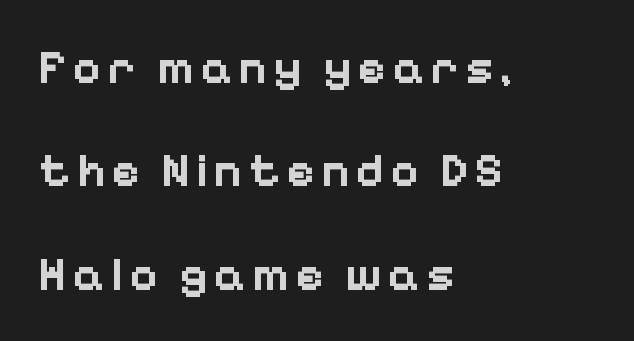
The image shows 47 px bold sans-serif type, upright; set left-aligned, loose line spacing (2.2x), not underlined; low stroke contrast and a medium x-height.
